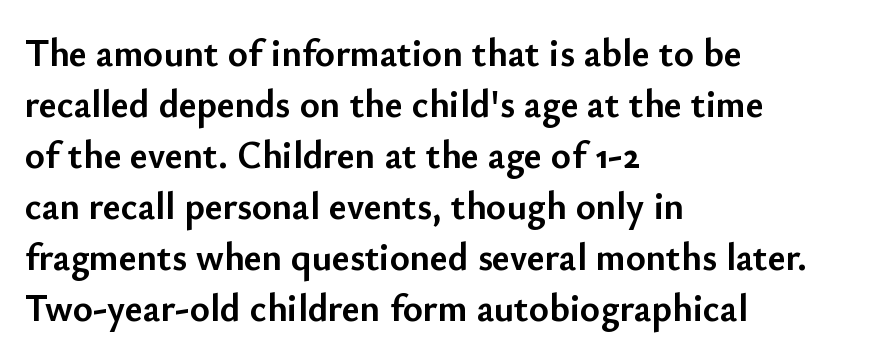
Compared with a centered layout, this one pins lines to the left instead. The letters stand straight up with perfectly vertical stems. The gaps between neighbouring characters are ordinary and unremarkable. The glyphs in this specimen are sans serif.
